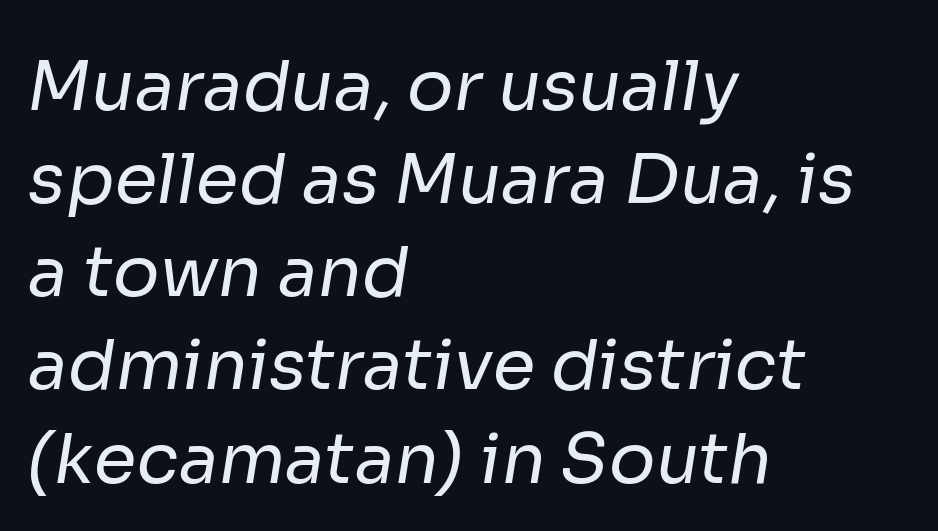
What's the leading like? Ordinary, nothing unusual. The rendering shows plain stroke endings on the letterforms — a sans-serif design. Stroke thickness stays within the range of a standard reading face or lighter. Here the designer chose a conventional face with non-uniform glyph widths. The paragraph shown leans on its left margin. Glyph-to-glyph distance matches everyday printed text.
